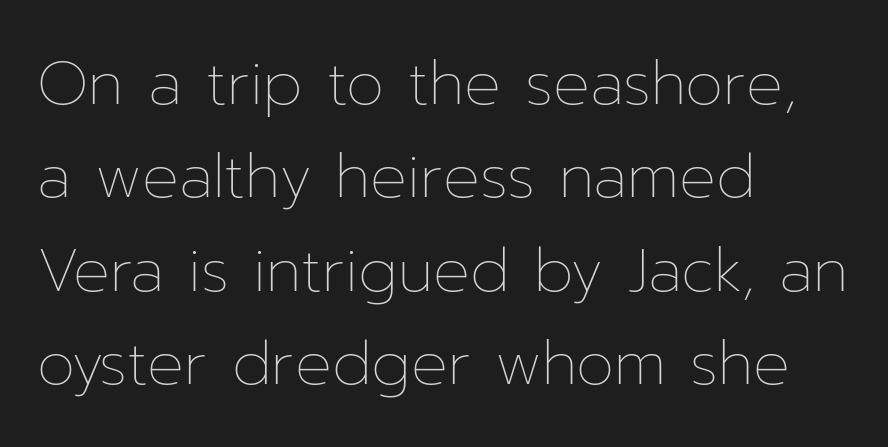
{"italic": "no", "bold": "no", "weight": "thin", "width": "normal", "stroke_contrast": "low", "x_height": "medium", "monospaced": "no", "underline": "no", "align": "left", "line_spacing": "normal", "line_spacing_ratio": 1.53, "letter_spacing": "normal", "letter_spacing_em": 0.0, "glyph_px": 61}
